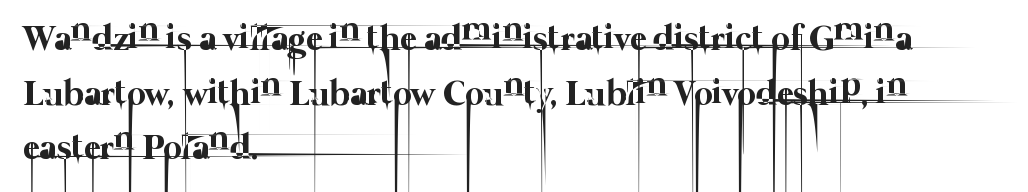
The rendering keeps characters at their native spacing. Visually the block forms a straight wall on the left and a jagged coastline on the right. These glyphs show unthickened strokes, regular width or finer. The space between consecutive lines is moderate.
